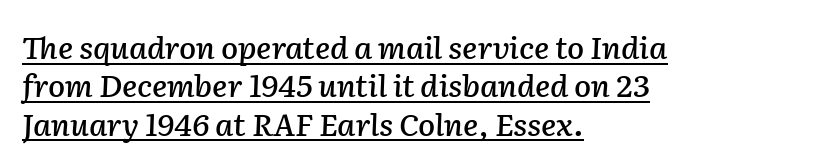
Students, observe the line beneath the letters — that is underlining. Tall strokes in this sample are angled rather than plumb. These lines stack with their left ends in a neat column. Standard letterfit; no display-style spreading of the glyphs. You could not count columns in this text — the font is proportionally spaced.
